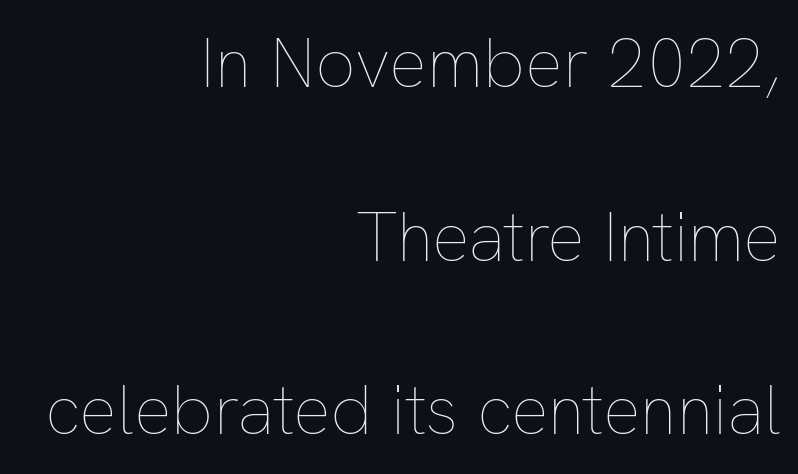
The image shows 70 px thin type, upright; set right-aligned, loose line spacing (2.48x), normal letter spacing, not underlined; low stroke contrast and a medium x-height.
